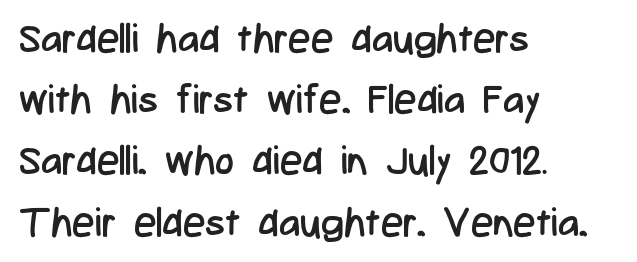
The image shows 40 px regular-weight, condensed sans-serif type, upright; set left-aligned, normal line spacing (1.53x), normal letter spacing, not underlined; low stroke contrast and a medium x-height.
